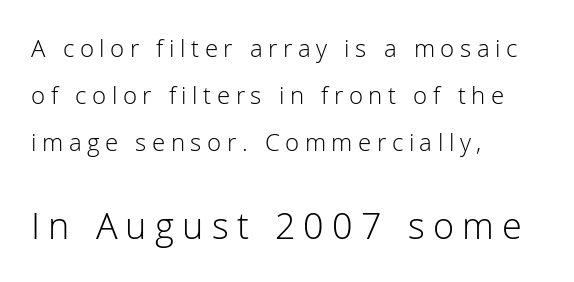
Does extra space separate the letters? Yes, quite a lot of it. Regarding leading, the lines here are spaced well apart. Descenders hang freely into open space. The text block is weighted toward the left margin, trailing off unevenly rightward.
